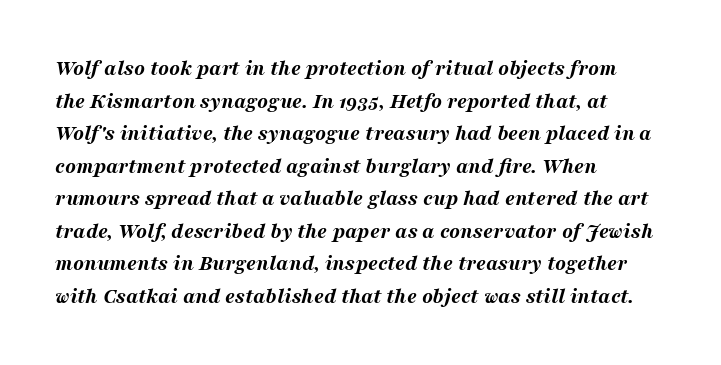
The typesetting leans heavy: a genuine bold. Notice how the passage keeps a crisp vertical edge on the left only. Is the type slanted? Yes — the strokes lean at a clear angle. Default kerning and tracking; the words read as compact shapes.
